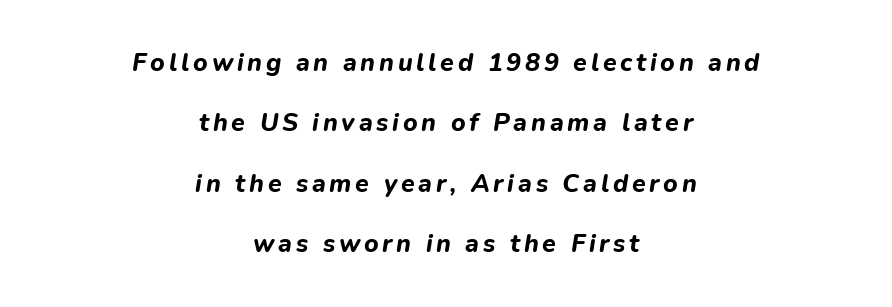
Q: Is the text bold? A: Yes.
Q: Is the text italic (slanted)? A: Yes, it leans right by about 9 degrees.
Q: Is the text underlined? A: No.
Q: How is the paragraph aligned? A: Centered.
Q: Is the spacing between lines tight, normal or loose? A: Loose.
